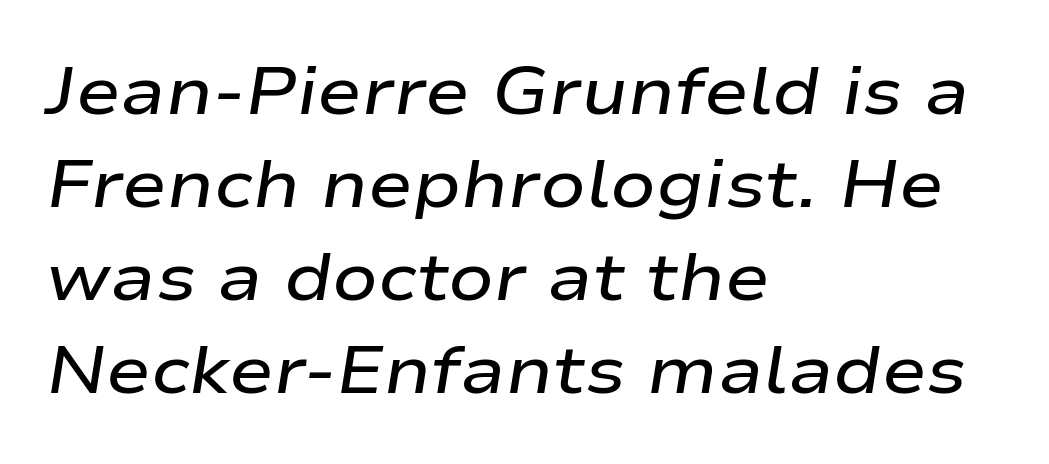
Q: Is the text bold? A: Semi-bold.
Q: Is the text italic (slanted)? A: Yes, it leans right by about 9 degrees.
Q: Is the text underlined? A: No.
Q: How is the paragraph aligned? A: Left-aligned.
Q: Is the spacing between letters normal or unusually wide? A: Normal.
Q: Is the spacing between lines tight, normal or loose? A: Normal.
Q: Width (condensed, normal, or wide)? A: Wide.
Q: Stroke contrast? A: Low.
Q: x-height? A: Medium.
Q: Monospaced? A: No.
